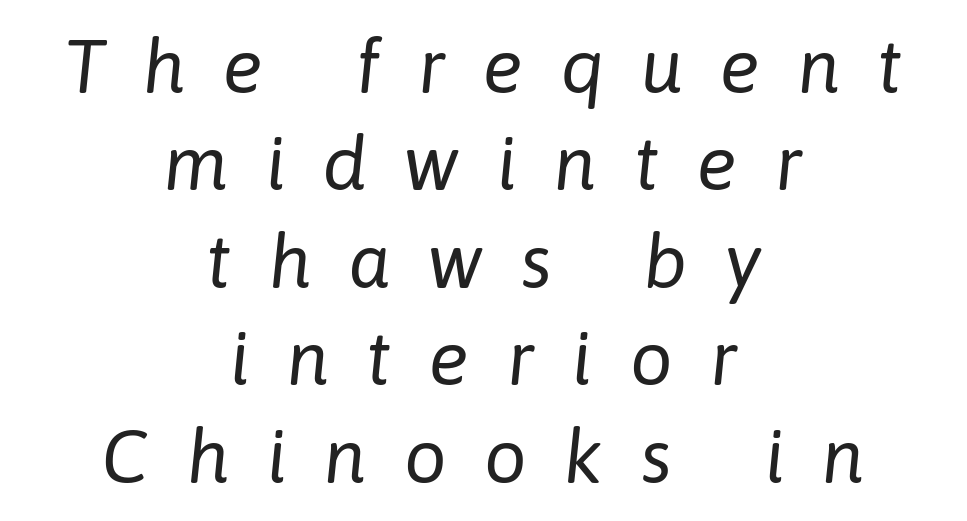
Q: Is the text bold? A: No.
Q: Is the text italic (slanted)? A: Yes, it leans right by about 6 degrees.
Q: Is the text underlined? A: No.
Q: How is the paragraph aligned? A: Centered.
Q: Is the spacing between letters normal or unusually wide? A: Unusually wide.
Q: Is the spacing between lines tight, normal or loose? A: Normal.
Q: Width (condensed, normal, or wide)? A: Normal.
Q: Stroke contrast? A: Low.
Q: x-height? A: Medium.
Q: Monospaced? A: No.
